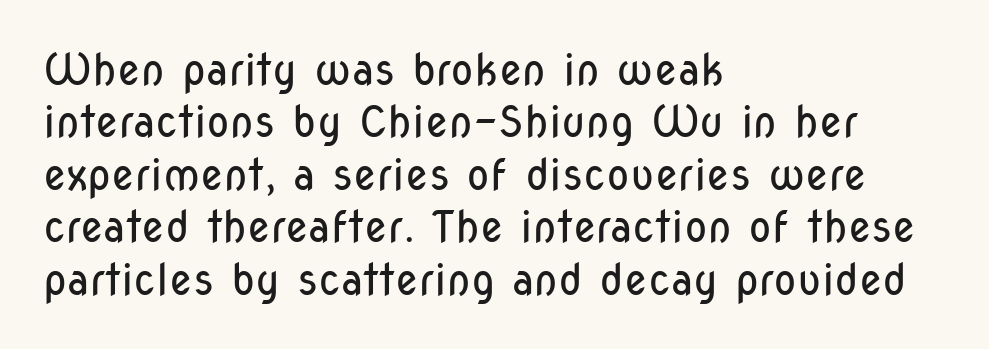
The image shows 43 px regular-weight, condensed sans-serif type, upright; set left-aligned, line spacing 1.22x, normal letter spacing, not underlined; low stroke contrast and a medium x-height.
